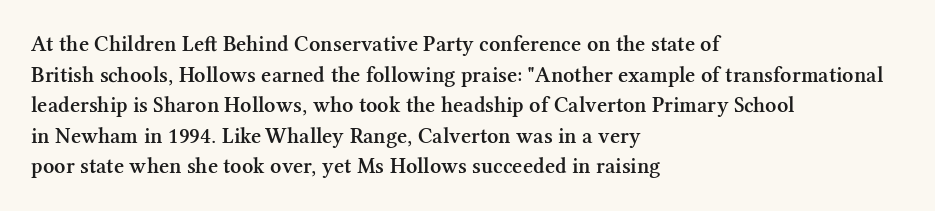
The image shows 22 px text type, upright; set left-aligned, normal line spacing (1.39x), normal letter spacing, not underlined.
